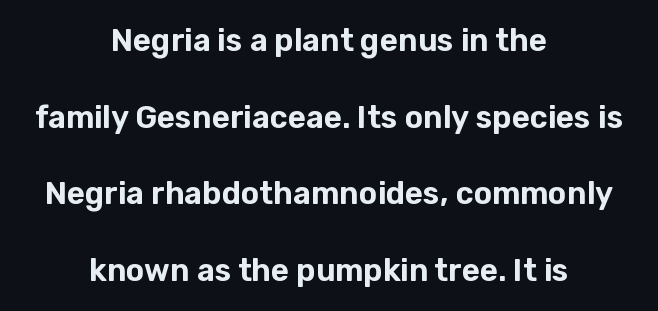
The zone under the glyphs is completely vacant. Typeset on center — no edge is straight. Are there feet on the stems? There aren't — it's a sans. The designer dialed line spacing up above the default. A typesetter would mark this as roman, not italic.
